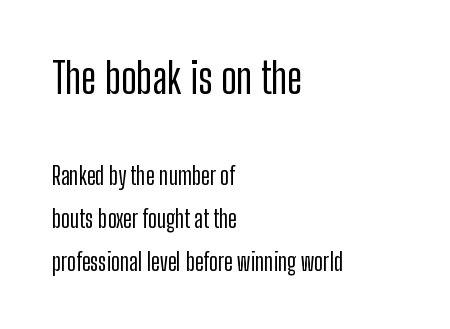
Tracking here is standard; glyphs follow each other at the usual distance. The words here are not underlined. A student would notice the top passage is typeset larger than what follows. Rendered with straight, roman letterforms. This rendering uses left alignment, leaving the right contour irregular.
